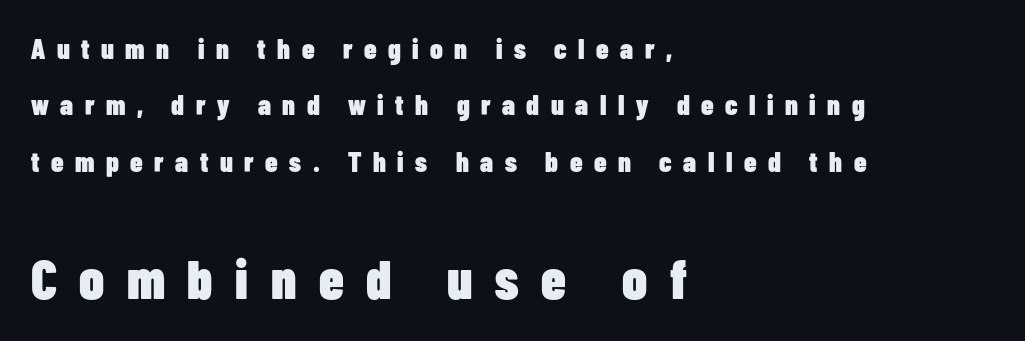
Character widths vary here, with narrow letters taking less room than wide ones. This rendering uses left alignment, leaving the right contour irregular. Weight: bold. Loosely led — the rows are spread out.
